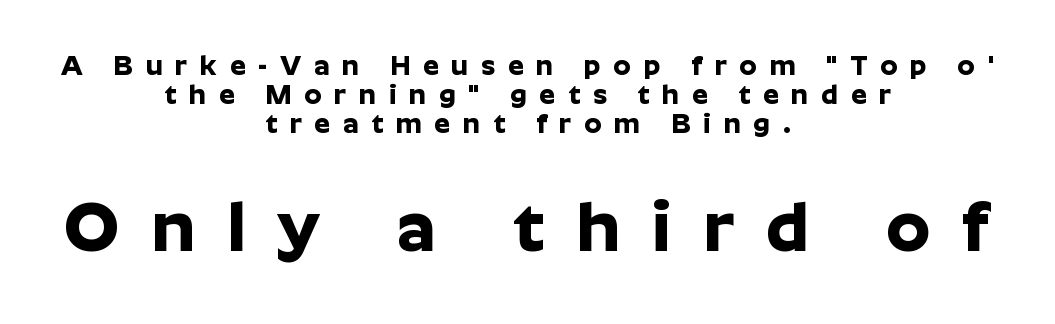
Q: Is the text bold? A: Yes.
Q: Is the text italic (slanted)? A: No, it is upright.
Q: Is the typeface a serif or a sans-serif typeface? A: Sans-serif.
Q: Is the text underlined? A: No.
Q: How is the paragraph aligned? A: Centered.
Q: Is the spacing between letters normal or unusually wide? A: Unusually wide.
Q: Is the spacing between lines tight, normal or loose? A: Tight.
Q: Which block of text is set in a larger size, the first (top) or the second (bottom)? A: The second (bottom) one.
Q: Width (condensed, normal, or wide)? A: Normal.
Q: Stroke contrast? A: Low.
Q: x-height? A: Medium.
Q: Monospaced? A: No.
